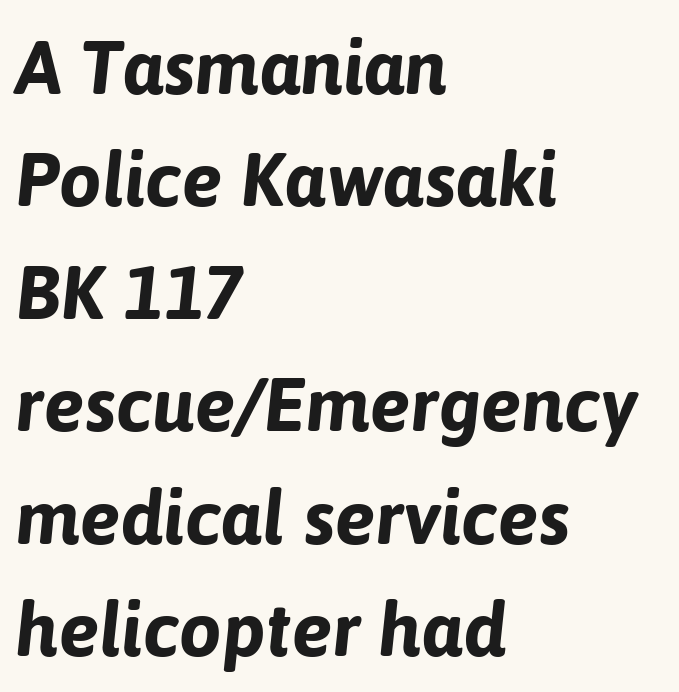
The image shows 76 px bold type, italic (leaning right); set left-aligned, normal line spacing (1.48x), normal letter spacing, not underlined; low stroke contrast and a medium x-height.
